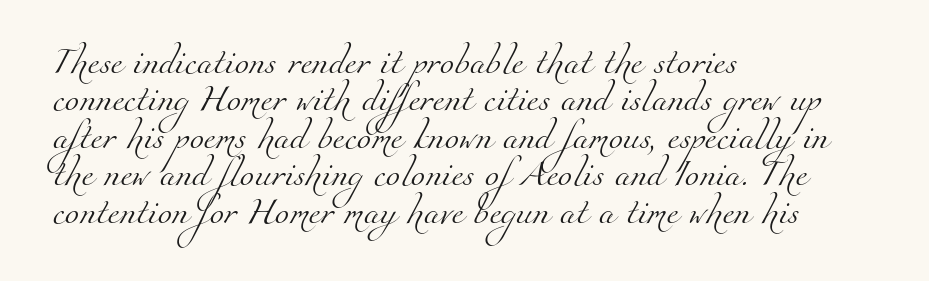
{"bold": "no", "underline": "no", "align": "left", "line_spacing": "normal", "line_spacing_ratio": 1.44, "letter_spacing": "normal", "letter_spacing_em": 0.0, "glyph_px": 26}
